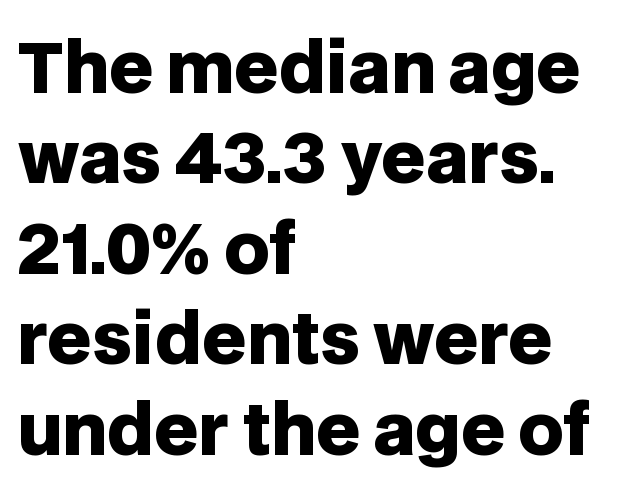
The image shows 69 px heavy sans-serif type, upright; set left-aligned, normal line spacing (1.31x), normal letter spacing, not underlined; low stroke contrast and a large x-height.
